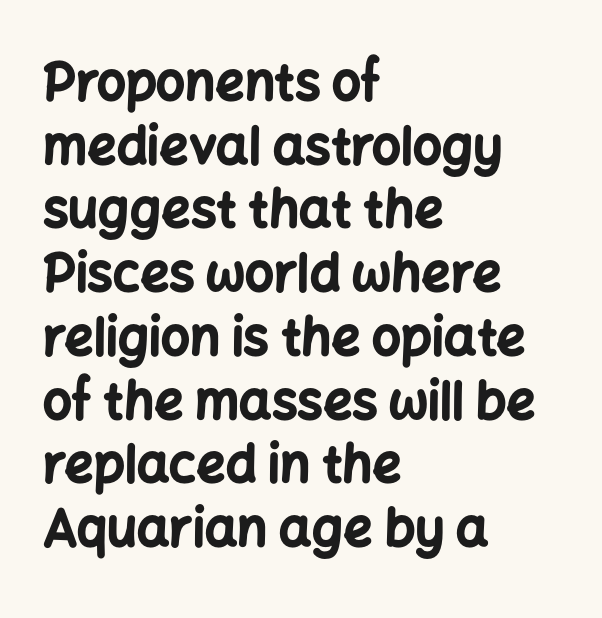
The image shows 51 px bold sans-serif type, upright; set left-aligned, normal line spacing (1.25x), normal letter spacing, not underlined; low stroke contrast and a medium x-height.
